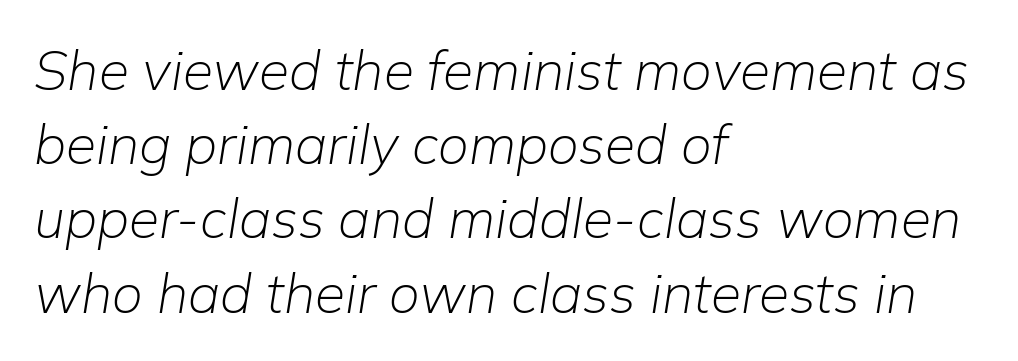
No chunkiness to these letters — they're not bold. Compared with typical paragraphs, the rows here are spaced about the same. It's the slanting kind of type. The words here are not underlined. Character widths vary here, with narrow letters taking less room than wide ones. Words appear dense and cohesive because spacing is normal.
